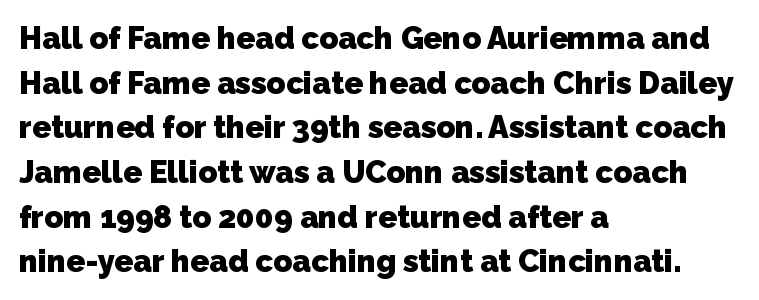
{"serif": "no", "bold": "yes", "weight": "heavy", "width": "normal", "stroke_contrast": "low", "x_height": "medium", "monospaced": "no", "underline": "no", "align": "left", "line_spacing": "normal", "line_spacing_ratio": 1.44, "letter_spacing": "normal", "letter_spacing_em": 0.0, "glyph_px": 31}
